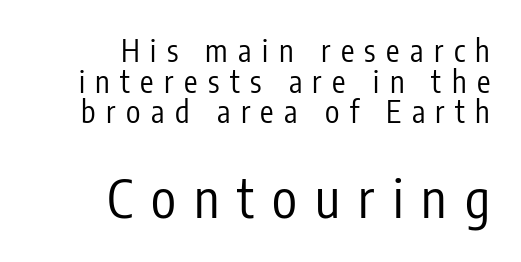
Q: Is the text bold? A: No.
Q: Is the text italic (slanted)? A: No, it is upright.
Q: Is the typeface a serif or a sans-serif typeface? A: Sans-serif.
Q: Is the text underlined? A: No.
Q: How is the paragraph aligned? A: Right-aligned.
Q: Is the spacing between letters normal or unusually wide? A: Unusually wide.
Q: Is the spacing between lines tight, normal or loose? A: Tight.
Q: Which block of text is set in a larger size, the first (top) or the second (bottom)? A: The second (bottom) one.
Q: Width (condensed, normal, or wide)? A: Condensed.
Q: Stroke contrast? A: Low.
Q: x-height? A: Medium.
Q: Monospaced? A: No.
